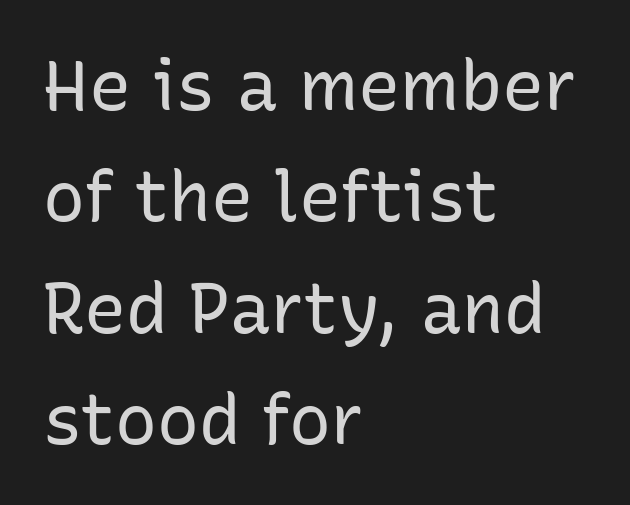
Q: Is the text bold? A: No.
Q: Is the text italic (slanted)? A: No, it is upright.
Q: Is the typeface a serif or a sans-serif typeface? A: Sans-serif.
Q: Is the text underlined? A: No.
Q: How is the paragraph aligned? A: Left-aligned.
Q: Is the spacing between letters normal or unusually wide? A: Normal.
Q: Is the spacing between lines tight, normal or loose? A: Normal.
Q: Width (condensed, normal, or wide)? A: Normal.
Q: Stroke contrast? A: Low.
Q: x-height? A: Medium.
Q: Monospaced? A: No.
